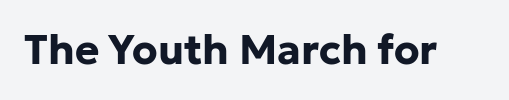
The lettering holds an erect, upright posture throughout. In terms of weight, the rendering is a true, heavy bold. Beneath every word, the page is bare. The type family on display is of the sans-serif kind. Does extra space separate the letters? No, they use regular spacing. Each letter keeps its own natural width here, so spacing adapts to shape.
